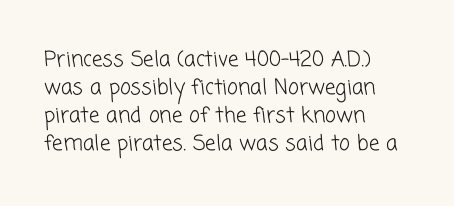
The image shows 21 px text type; set left-aligned, normal line spacing (1.34x), normal letter spacing, not underlined.
